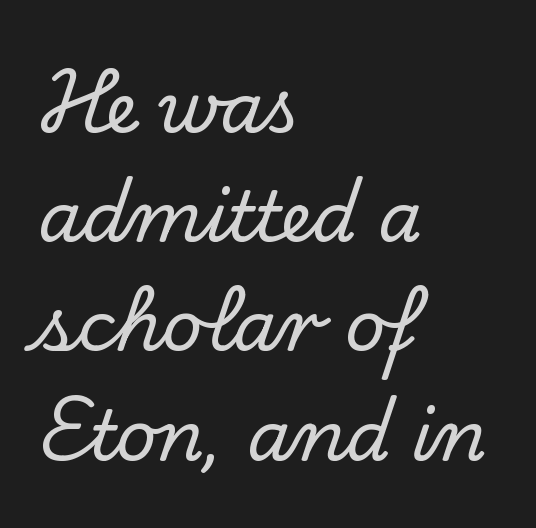
The image shows 70 px serif type; set left-aligned, normal line spacing (1.56x), normal letter spacing, not underlined; low stroke contrast and a small x-height.
